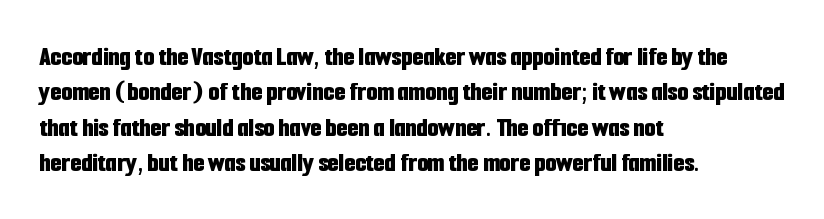
Note the varied advance widths — an 'i' is clearly narrower than an 'm'. How would I describe the line gaps? Plain and ordinary. Is the letter spacing exaggerated? No — it looks like the ordinary default. The string is rendered with underlining switched off. Does the weight exceed regular? Yes, all the way to bold.
